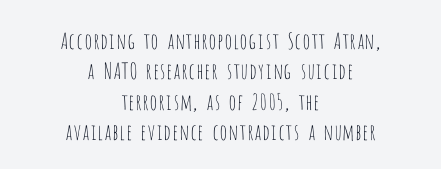
The specimen reads as upright at a glance. The leading is moderate, giving the passage an even texture. Underline: absent. A light-to-regular cut is what we see here.
